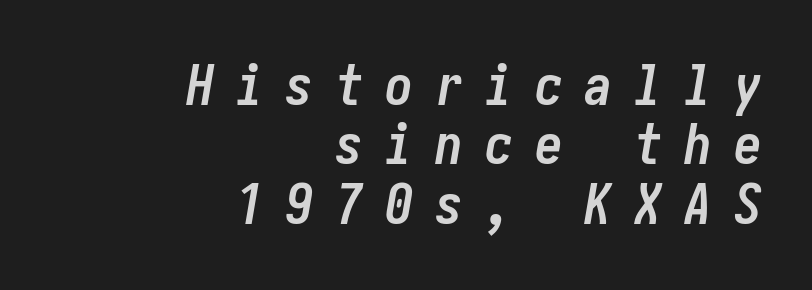
The line-height multiplier appears low, near solid setting. Is the block centered? No — it sits flush against the right margin. Students, note that the glyphs here are deliberately spaced far apart. What weight is shown? A full bold with thick strokes.
